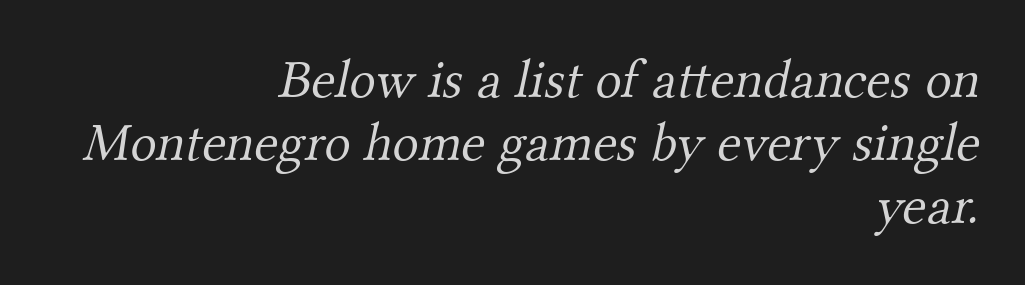
Q: Is the text bold? A: No.
Q: Is the typeface a serif or a sans-serif typeface? A: Serif.
Q: Is the text underlined? A: No.
Q: How is the paragraph aligned? A: Right-aligned.
Q: Is the spacing between letters normal or unusually wide? A: Normal.
Q: Is the spacing between lines tight, normal or loose? A: Tight.
Q: Width (condensed, normal, or wide)? A: Normal.
Q: Stroke contrast? A: Medium.
Q: x-height? A: Small.
Q: Monospaced? A: No.
